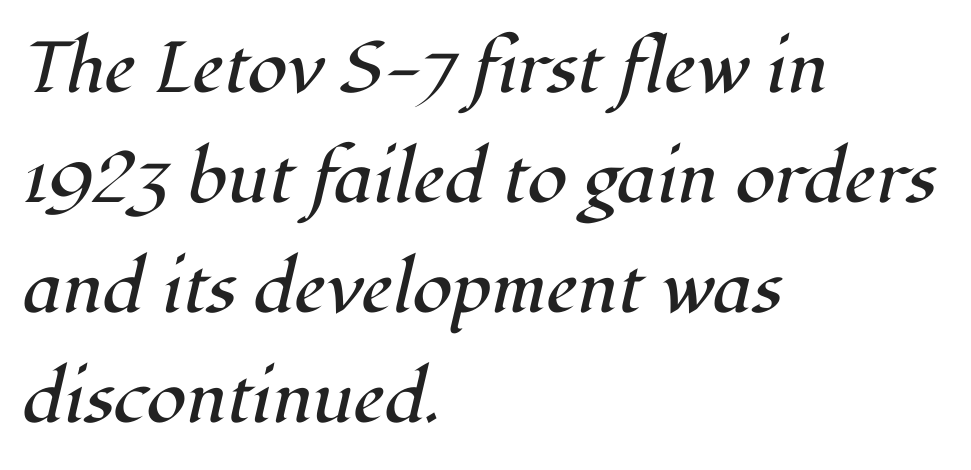
The image shows 72 px regular-weight serif type, italic (leaning right); set left-aligned, normal line spacing (1.53x), normal letter spacing, not underlined; high stroke contrast and a medium x-height.
